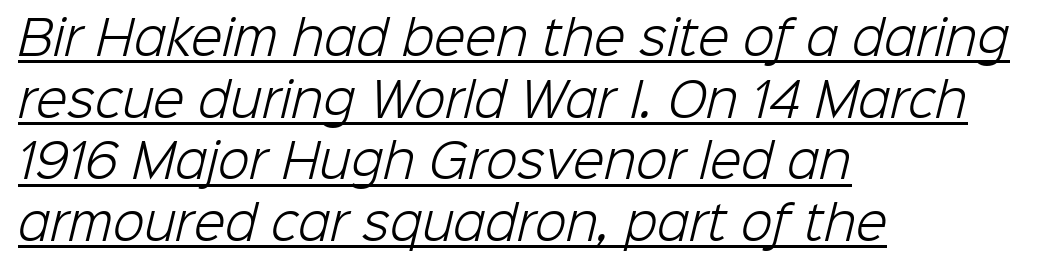
{"serif": "no", "bold": "no", "weight": "light", "width": "normal", "stroke_contrast": "low", "x_height": "medium", "monospaced": "no", "underline": "yes", "align": "left", "line_spacing": "normal", "line_spacing_ratio": 1.34, "letter_spacing": "normal", "letter_spacing_em": 0.0, "glyph_px": 46}
